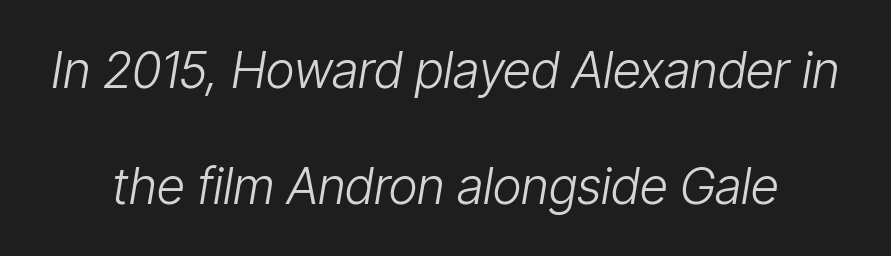
A typesetter would call this zero additional tracking. There's an unmistakable incline to the writing here. The designer dialed line spacing up above the default. Note the varied advance widths — an 'i' is clearly narrower than an 'm'.
